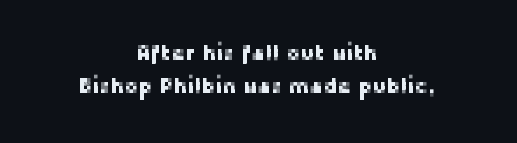
The image shows 21 px text type, upright; set centered, normal line spacing (1.55x), normal letter spacing, not underlined.
